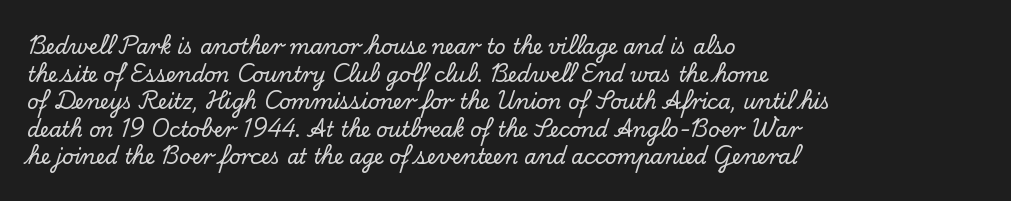
The image shows 20 px text type; set left-aligned, normal line spacing (1.38x), normal letter spacing, not underlined.
